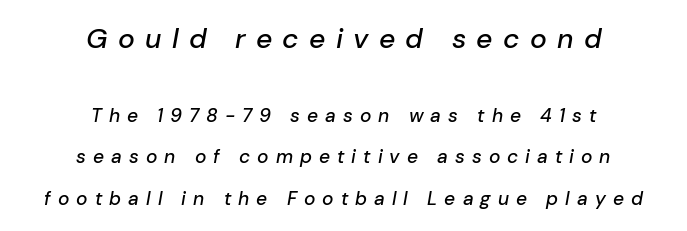
Think of a printed novel: that variable character pitch is what you see here. Reading top to bottom, the characters get smaller at the block break. Interline gaps are noticeably wide in this sample. Plain, unruled lines of type. This sample uses an oblique cut, with every glyph tilted off the vertical.
